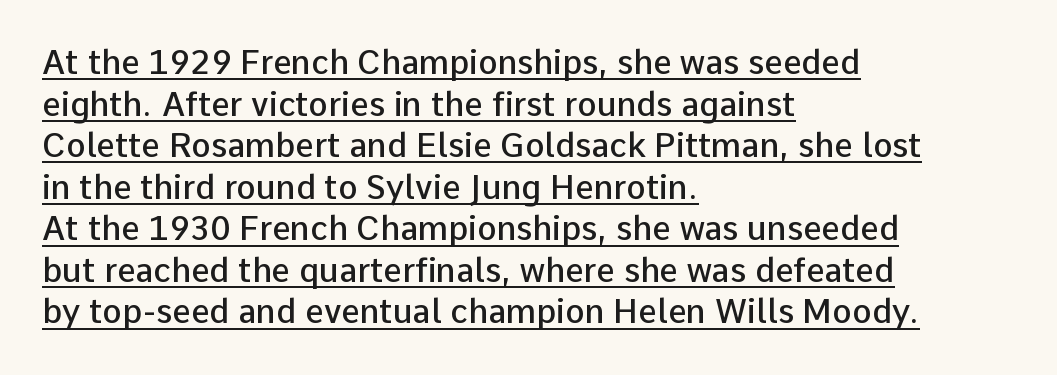
{"serif": "no", "italic": "no", "bold": "semi", "weight": "semibold", "width": "normal", "stroke_contrast": "low", "x_height": "medium", "monospaced": "no", "underline": "yes", "align": "left", "line_spacing": "normal", "line_spacing_ratio": 1.26, "letter_spacing": "normal", "letter_spacing_em": 0.0, "glyph_px": 33}
